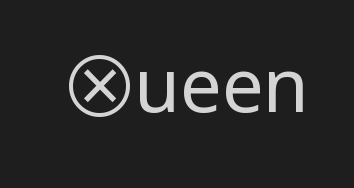
{"serif": "no", "italic": "no", "bold": "no", "weight": "regular", "width": "condensed", "stroke_contrast": "low", "underline": "no", "letter_spacing": "normal", "letter_spacing_em": 0.0, "glyph_px": 74}
